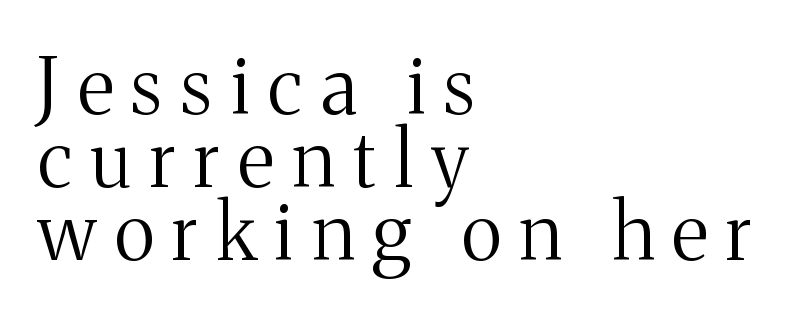
Examine the stroke ends and you'll spot serifs. The letters stand upright; this is a roman face. The foot of each line stays bare and open. Spacing verdict: proportional, widths tailored to each character.
